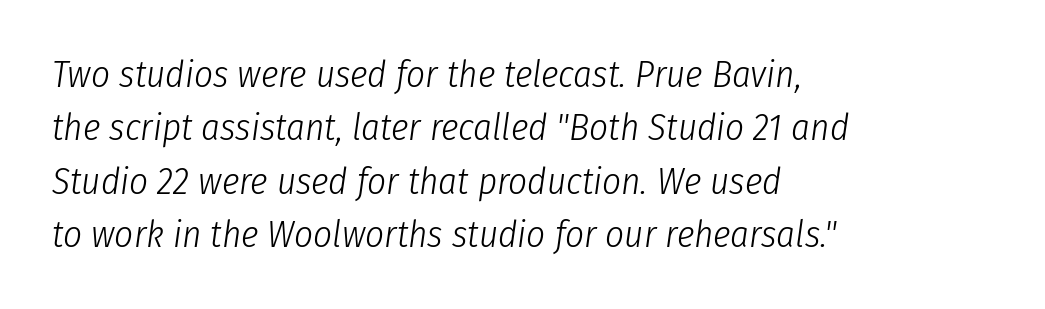
{"italic": "yes", "lean": "right", "slant_degrees": 8, "bold": "no", "weight": "light", "width": "condensed", "stroke_contrast": "low", "x_height": "medium", "monospaced": "no", "underline": "no", "align": "left", "line_spacing": "normal", "line_spacing_ratio": 1.44, "letter_spacing": "normal", "letter_spacing_em": 0.0, "glyph_px": 37}
